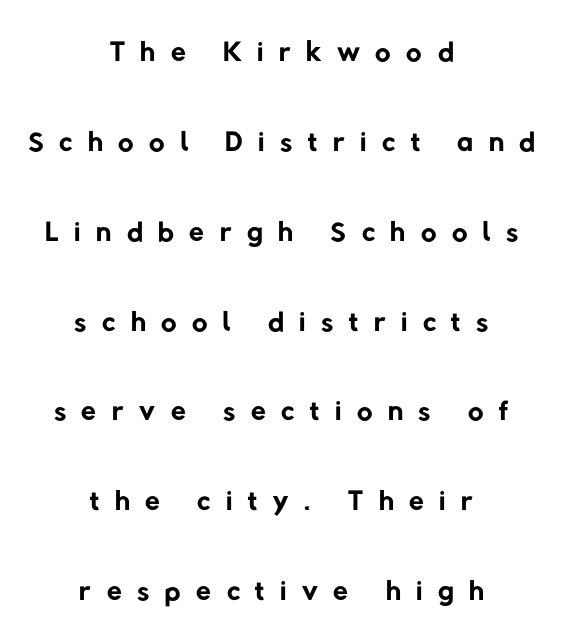
The image shows 43 px regular-weight sans-serif type; set centered, loose line spacing (2.09x), unusually wide letter spacing (+0.36 em), not underlined; low stroke contrast and a medium x-height.
